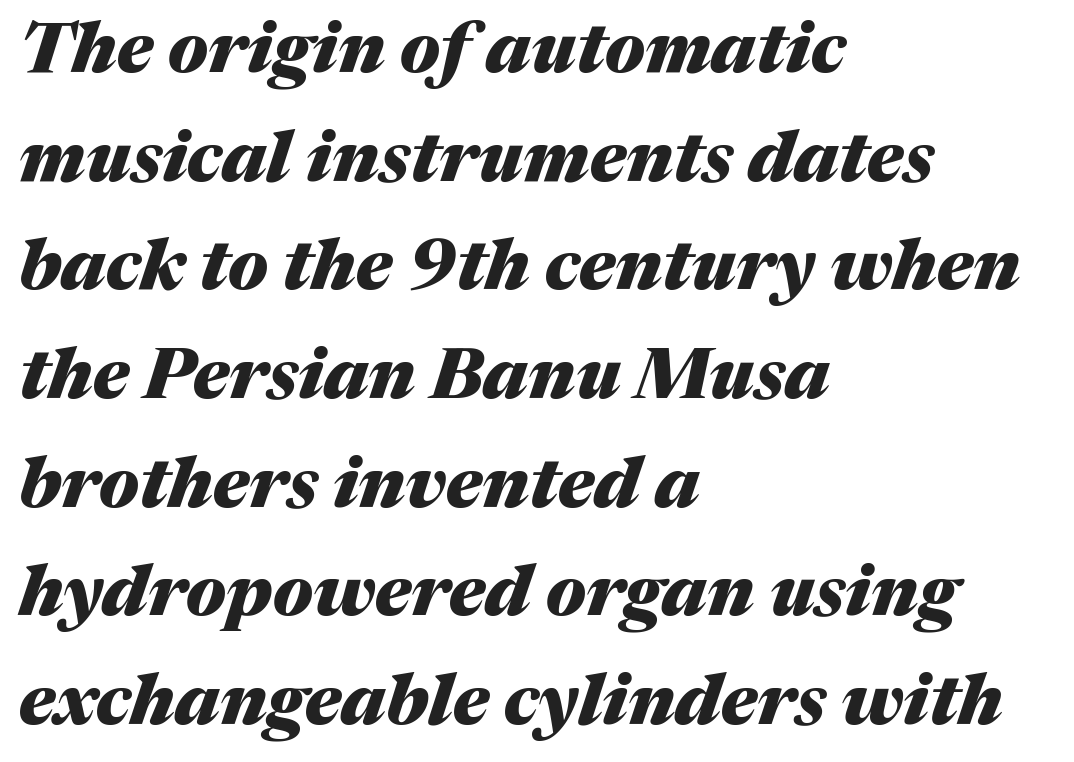
{"italic": "yes", "lean": "right", "slant_degrees": 17, "bold": "yes", "weight": "heavy", "width": "normal", "stroke_contrast": "medium", "x_height": "medium", "monospaced": "no", "underline": "no", "align": "left", "line_spacing": "normal", "line_spacing_ratio": 1.53, "letter_spacing": "normal", "letter_spacing_em": 0.0, "glyph_px": 71}
